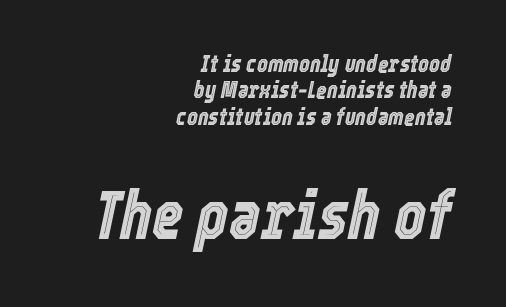
The image shows 68 px condensed type, italic (leaning right); set right-aligned, tight line spacing (1.15x), normal letter spacing, not underlined; the second (bottom) block is 2.96x larger; a medium x-height.
